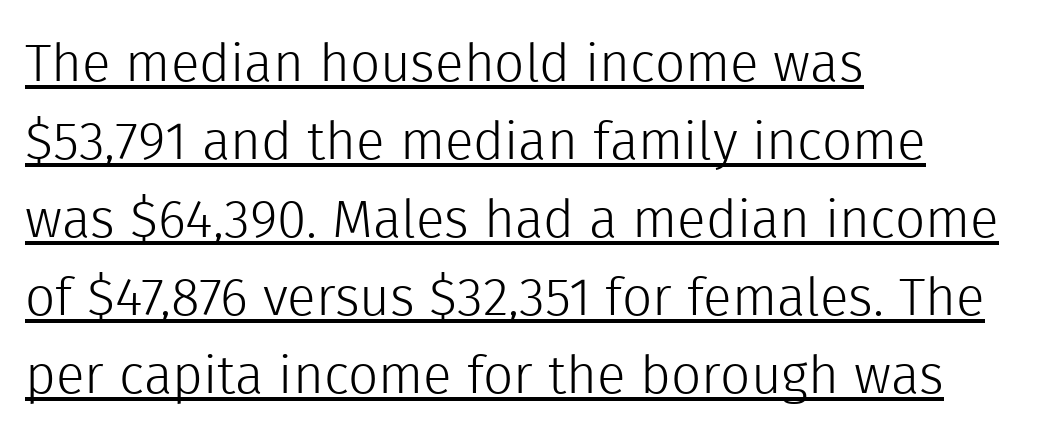
The type is set solid horizontally, with unmodified tracking. Vertical spacing — default. Ordinary non-slanted type is in use. These lines are composed in type without serifs. Beneath each row of characters lies a ruled line.
